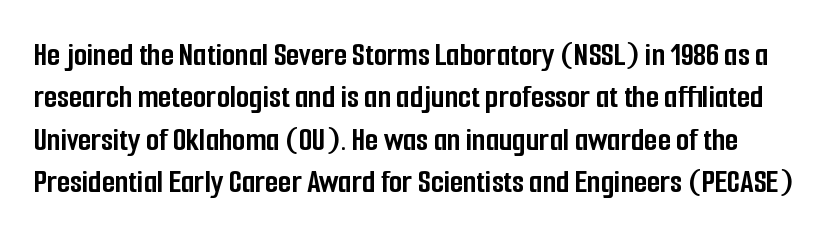
This rendering features lettering with no underline. Letterform terminals end flat and unadorned throughout the passage. A typesetter would call this proportional, since set widths differ per character. Is there any slant? The stems are plumb. Default kerning and tracking; the words read as compact shapes. This block has exactly the height ordinary leading produces.
